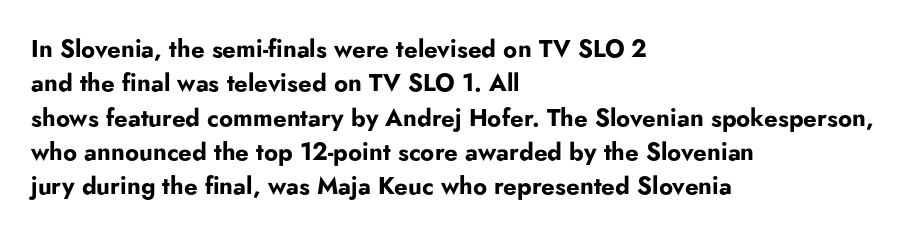
Q: Is the text bold? A: Yes.
Q: Is the text italic (slanted)? A: No, it is upright.
Q: Is the text underlined? A: No.
Q: How is the paragraph aligned? A: Left-aligned.
Q: Is the spacing between letters normal or unusually wide? A: Normal.
Q: Is the spacing between lines tight, normal or loose? A: Normal.
